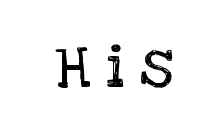
The face used here is proportionally spaced, like ordinary book or web type. The passage shown has open, widely tracked lettering throughout. On a weight scale, this lands at 450 or below. A bare baseline throughout the passage. The text was rendered using a seriffed face with decorative stroke endings.
